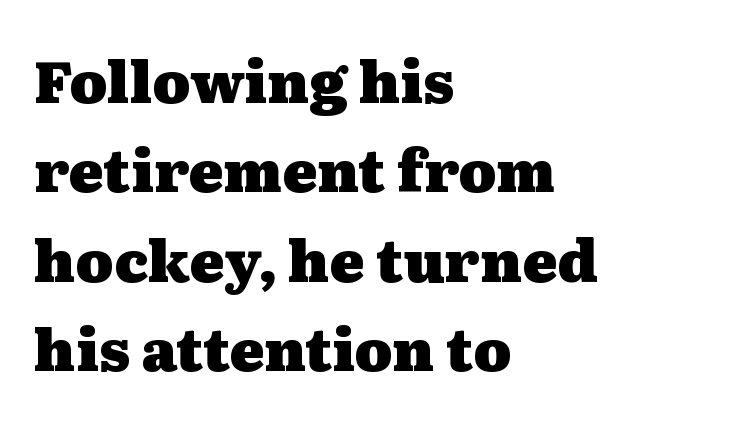
The lines are quadded left. Character widths vary here, with narrow letters taking less room than wide ones. These words are printed bold, with thick strokes throughout. The font's upright variant was chosen for this text.
